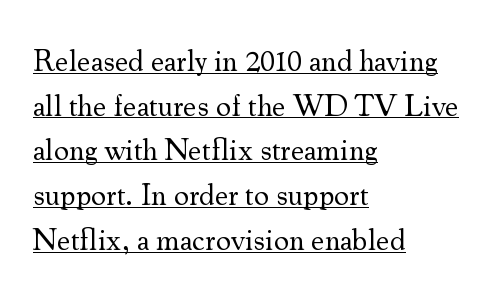
A student would call this left alignment; a typographer would say flush left, rag right. The font sits on the lighter half of the weight spectrum, regular included. This sample carries an underscore along the baseline area. Serifs: yes, visible at the terminals of the letterforms. Every character sits straight up, as roman type does.
